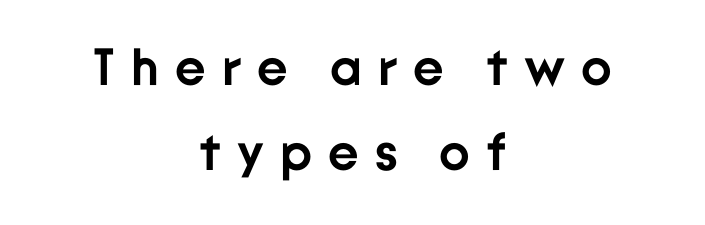
{"serif": "no", "italic": "no", "bold": "yes", "weight": "semibold", "width": "normal", "stroke_contrast": "low", "x_height": "medium", "monospaced": "no", "underline": "no", "align": "center", "line_spacing": "normal", "line_spacing_ratio": 1.64, "letter_spacing": "wide", "letter_spacing_em": 0.31, "glyph_px": 52}
